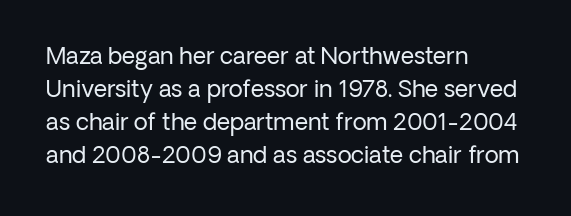
Does extra space separate the letters? No, they use regular spacing. The rendering anchors every line to the left-hand side. The axis of the letterforms is exactly vertical. These lines sit exactly where default settings would place them. Ink coverage per letter is moderate at most. Bare-footed words on every line.
